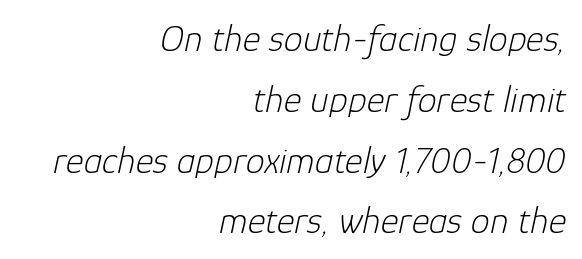
Q: Is the text bold? A: No.
Q: Is the text italic (slanted)? A: Yes, it leans right by about 12 degrees.
Q: Is the text underlined? A: No.
Q: How is the paragraph aligned? A: Right-aligned.
Q: Is the spacing between letters normal or unusually wide? A: Normal.
Q: Is the spacing between lines tight, normal or loose? A: Normal.
Q: Width (condensed, normal, or wide)? A: Normal.
Q: Stroke contrast? A: Low.
Q: x-height? A: Medium.
Q: Monospaced? A: No.
